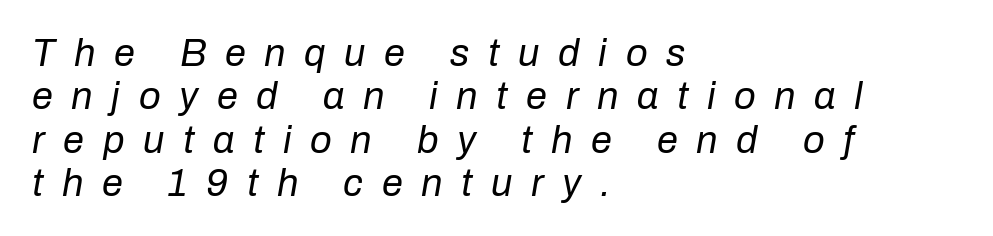
Q: Is the text bold? A: No.
Q: Is the text italic (slanted)? A: Yes, it leans right by about 10 degrees.
Q: Is the text underlined? A: No.
Q: How is the paragraph aligned? A: Left-aligned.
Q: Is the spacing between letters normal or unusually wide? A: Unusually wide.
Q: Is the spacing between lines tight, normal or loose? A: Tight.
Q: Width (condensed, normal, or wide)? A: Normal.
Q: Stroke contrast? A: Low.
Q: x-height? A: Medium.
Q: Monospaced? A: No.
